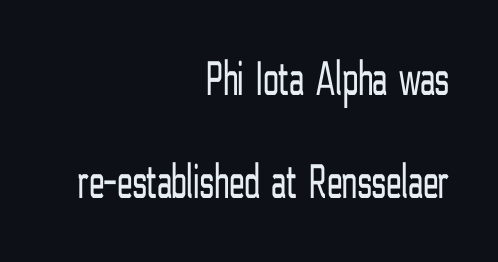
The image shows 50 px light, condensed sans-serif type, upright; set right-aligned, loose line spacing (2.07x), normal letter spacing, not underlined; low stroke contrast and a medium x-height.
